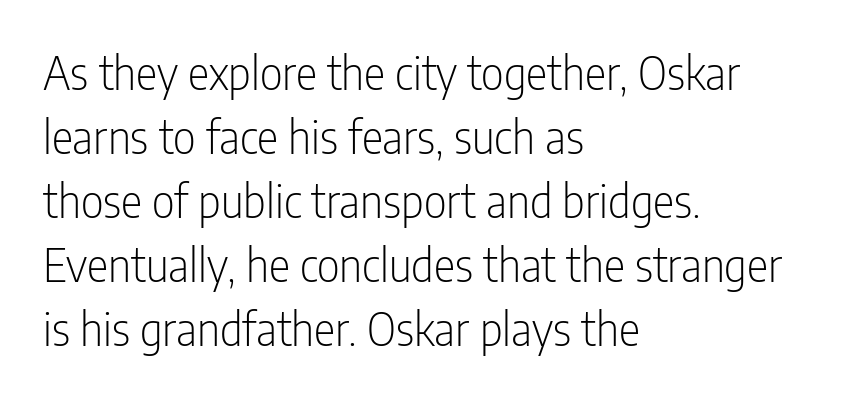
Q: Is the text bold? A: No.
Q: Is the text italic (slanted)? A: No, it is upright.
Q: Is the typeface a serif or a sans-serif typeface? A: Sans-serif.
Q: Is the text underlined? A: No.
Q: How is the paragraph aligned? A: Left-aligned.
Q: Is the spacing between letters normal or unusually wide? A: Normal.
Q: Is the spacing between lines tight, normal or loose? A: Normal.
Q: Width (condensed, normal, or wide)? A: Condensed.
Q: Stroke contrast? A: Low.
Q: x-height? A: Medium.
Q: Monospaced? A: No.
